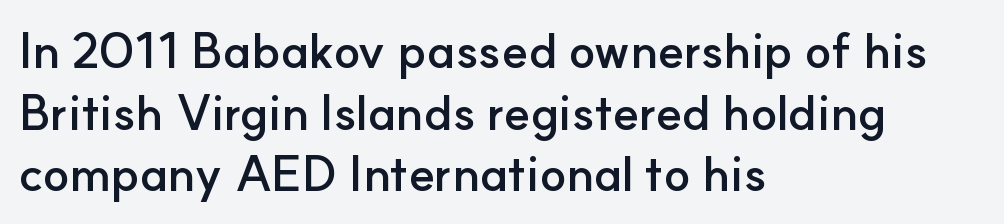
A normal amount of white space separates one row of letters from the next. Short and long lines alike share a common starting point at left. Pretty heavy lettering here — definitely bold. Posture: vertical. Stroke terminals: plain, sans-serif. The line texture is even and compact thanks to regular tracking.
